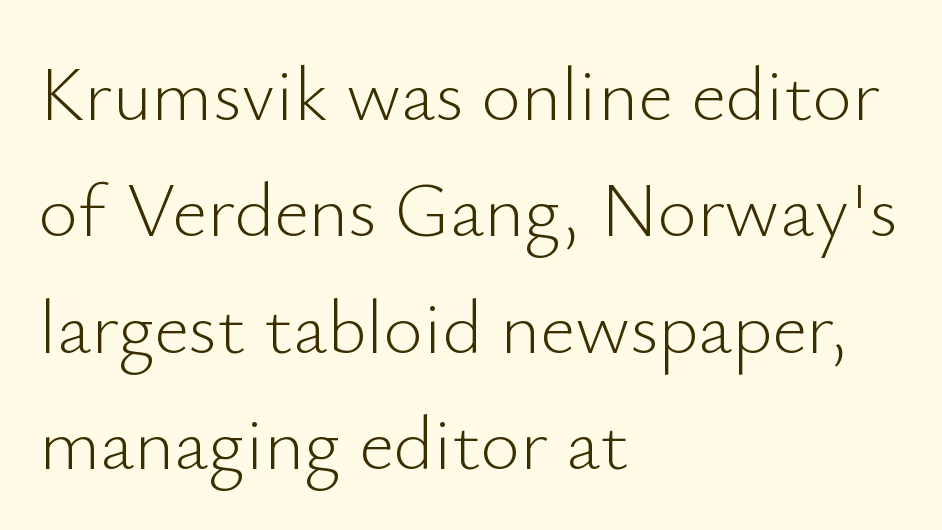
The image shows 76 px light sans-serif type, upright; set left-aligned, normal line spacing (1.53x), normal letter spacing, not underlined; low stroke contrast and a small x-height.
